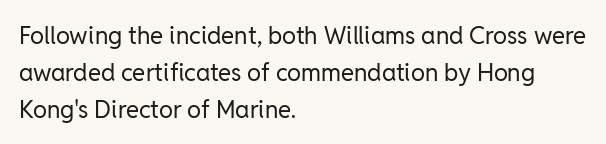
Vertical strokes here are truly vertical. Every row of glyphs begins at an identical x-position on the left. Between one letter and the next there's only the usual sliver of space. Only glyphs here, with clear space below each row.
